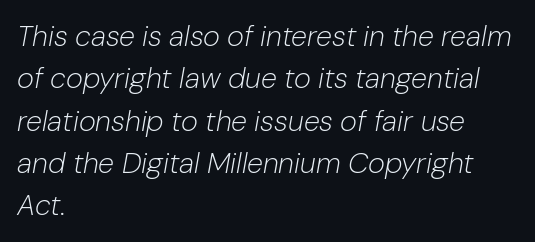
The letterforms sit at book weight or below. Does the copy run flush right? No — it runs flush left. Compared with ordinary roman type, these characters are visibly tilted. Each letter keeps its own natural width here, so spacing adapts to shape. The block of text has a typical density, with ordinary space between rows. A bare baseline throughout the passage.
